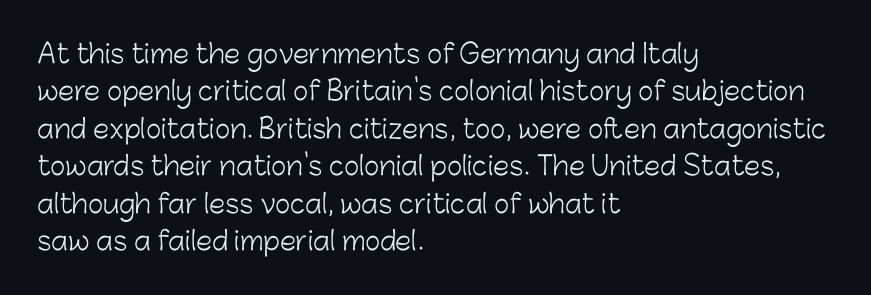
Is the letter spacing exaggerated? No — it looks like the ordinary default. This block has exactly the height ordinary leading produces. This is the regular roman posture of the typeface. Weight: not bold — regular or lighter.
